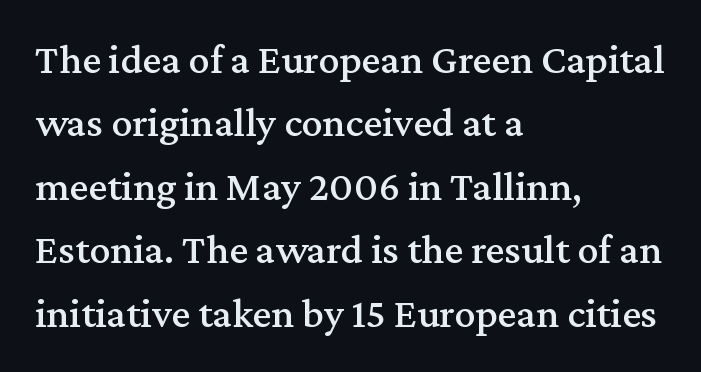
Q: Is the text italic (slanted)? A: No, it is upright.
Q: Is the typeface a serif or a sans-serif typeface? A: Serif.
Q: Is the text underlined? A: No.
Q: How is the paragraph aligned? A: Left-aligned.
Q: Is the spacing between letters normal or unusually wide? A: Normal.
Q: Is the spacing between lines tight, normal or loose? A: Normal.
Q: Width (condensed, normal, or wide)? A: Normal.
Q: Stroke contrast? A: Medium.
Q: x-height? A: Medium.
Q: Monospaced? A: No.
